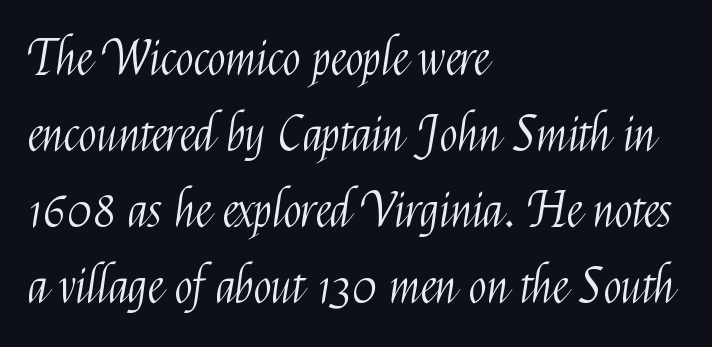
The image shows 48 px light, condensed sans-serif type; set left-aligned, normal line spacing (1.58x), normal letter spacing, not underlined; medium stroke contrast and a medium x-height.
